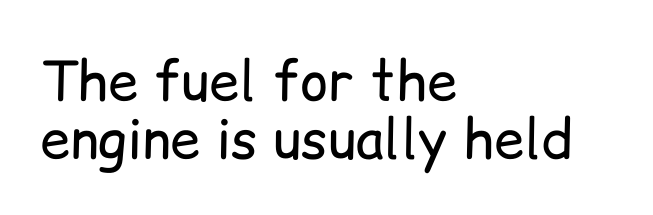
Q: Is the text bold? A: No.
Q: Is the text italic (slanted)? A: No, it is upright.
Q: Is the typeface a serif or a sans-serif typeface? A: Sans-serif.
Q: Is the text underlined? A: No.
Q: How is the paragraph aligned? A: Left-aligned.
Q: Is the spacing between letters normal or unusually wide? A: Normal.
Q: Is the spacing between lines tight, normal or loose? A: Tight.
Q: Width (condensed, normal, or wide)? A: Normal.
Q: Stroke contrast? A: Low.
Q: x-height? A: Medium.
Q: Monospaced? A: No.
